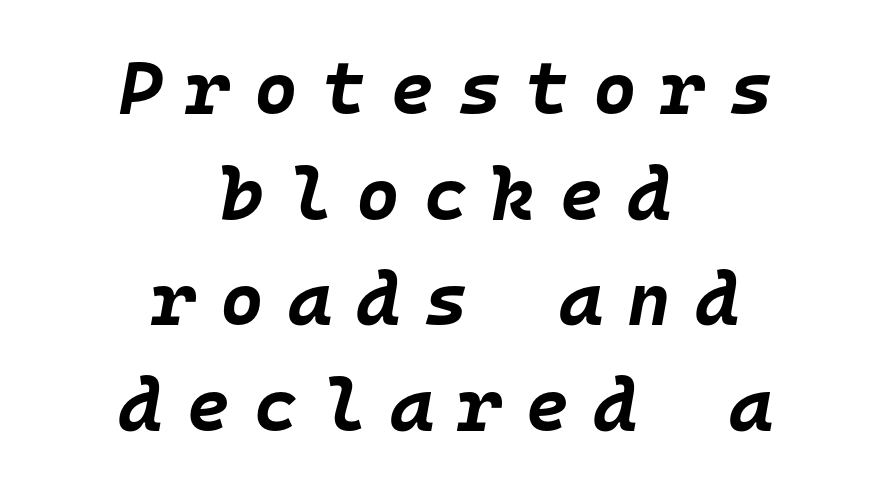
The image shows 75 px bold type, italic (leaning right), monospaced; set centered, normal line spacing (1.41x), unusually wide letter spacing (+0.32 em), not underlined; low stroke contrast and a large x-height.
